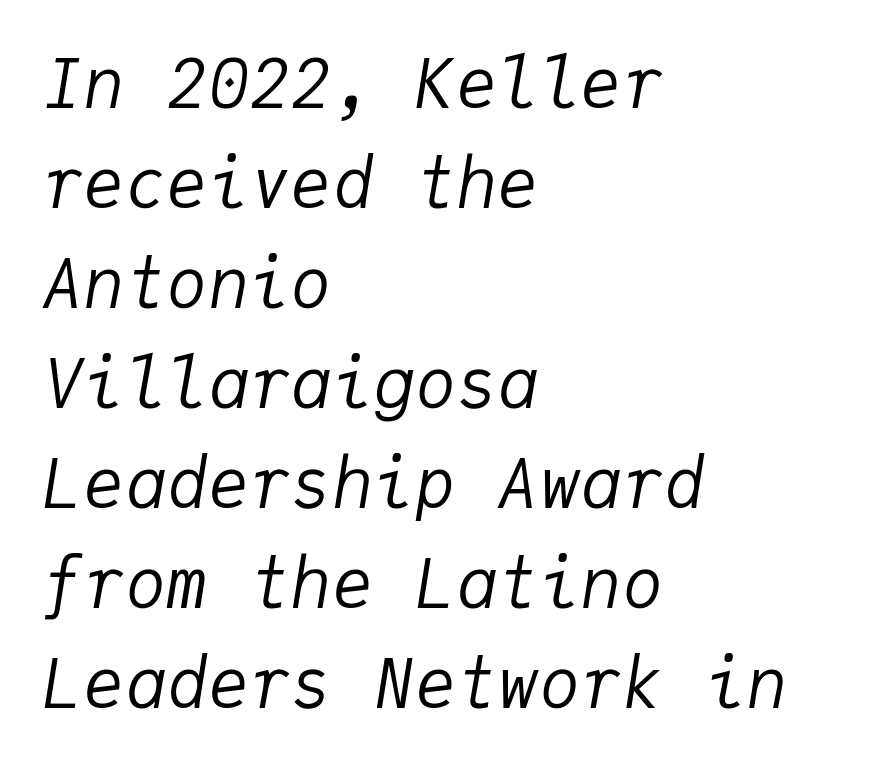
Rule under the text: the space is simply empty. This block has exactly the height ordinary leading produces. Emphasis-style slanted type is in use. The characters are drawn with everyday or finer stroke widths. Inter-character spacing is left at the font's built-in metrics. The rendering uses typewriter-style spacing with identical character cells.
